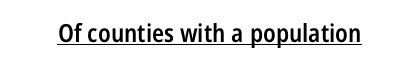
The letters sit at their default tracking, neither squeezed nor spread. On the weight axis this lands at semibold, roughly 600. Somebody hit Ctrl+U on this one — the words are underlined. In terms of posture, this sample is upright.
